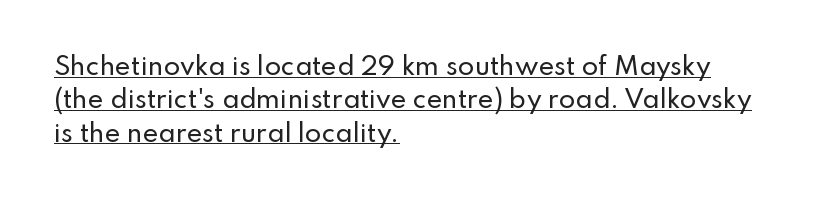
The image shows 24 px text type, upright; set left-aligned, normal line spacing (1.39x), normal letter spacing, underlined.
